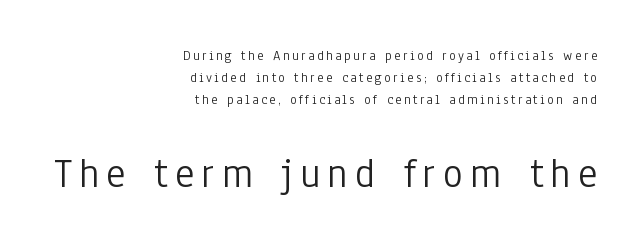
Serifs: no, the terminals of the letterforms are clean. These glyphs show unthickened strokes, regular width or finer. Each letter keeps its own natural width here, so spacing adapts to shape. Block two is the big one; block one sits smaller above it. Evenly set lines give the paragraph a standard silhouette. A student would call this right alignment; a typographer would say flush right, rag left.
